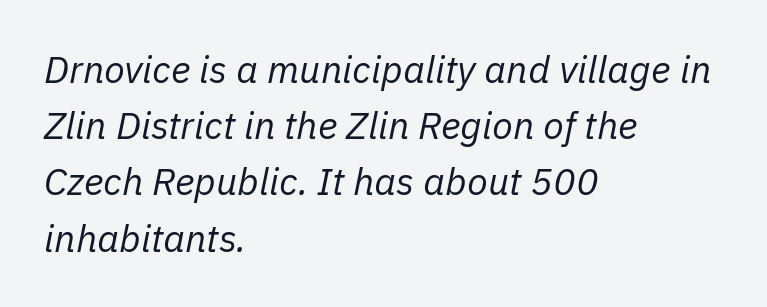
{"italic": "yes", "lean": "right", "slant_degrees": 11, "bold": "no", "weight": "regular", "width": "normal", "stroke_contrast": "low", "x_height": "medium", "monospaced": "no", "underline": "no", "align": "left", "line_spacing": "normal", "line_spacing_ratio": 1.48, "letter_spacing": "normal", "letter_spacing_em": 0.0, "glyph_px": 38}
